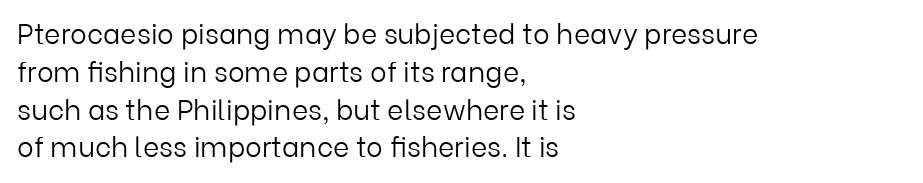
Q: Is the text bold? A: No.
Q: Is the text italic (slanted)? A: No, it is upright.
Q: Is the typeface a serif or a sans-serif typeface? A: Sans-serif.
Q: Is the text underlined? A: No.
Q: How is the paragraph aligned? A: Left-aligned.
Q: Is the spacing between letters normal or unusually wide? A: Normal.
Q: Is the spacing between lines tight, normal or loose? A: Normal.
Q: Width (condensed, normal, or wide)? A: Normal.
Q: Stroke contrast? A: Low.
Q: x-height? A: Medium.
Q: Monospaced? A: No.
